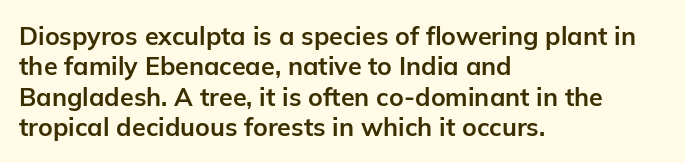
The image shows 25 px bold type, upright; set left-aligned, line spacing 1.22x, normal letter spacing, not underlined.
